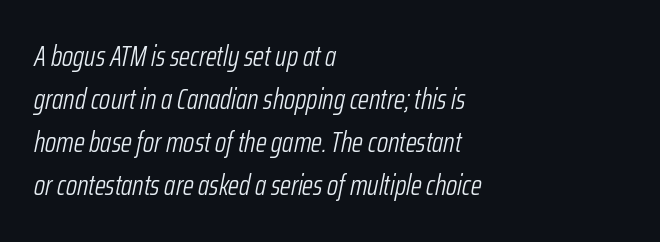
The image shows 28 px light, condensed type, italic (leaning right); set left-aligned, normal line spacing (1.53x), normal letter spacing, not underlined; low stroke contrast and a medium x-height.
